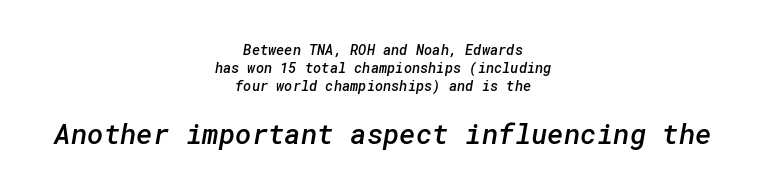
The image shows 28 px semibold sans-serif type; set centered, normal line spacing (1.28x), normal letter spacing, not underlined; the second (bottom) block is 2.0x larger; low stroke contrast and a medium x-height.
